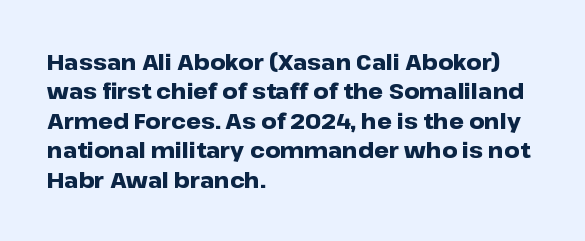
{"italic": "no", "bold": "yes", "underline": "no", "align": "left", "line_spacing": "normal", "line_spacing_ratio": 1.4, "letter_spacing": "normal", "letter_spacing_em": 0.0, "glyph_px": 21}
